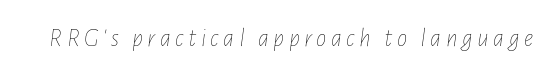
Q: Is the text bold? A: No.
Q: Is the text italic (slanted)? A: Yes, it leans right by about 7 degrees.
Q: Is the text underlined? A: No.
